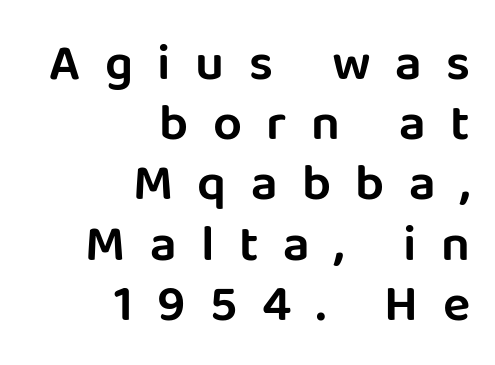
The image shows 51 px sans-serif type, upright; set right-aligned, line spacing 1.18x, unusually wide letter spacing (+0.48 em), not underlined; low stroke contrast and a large x-height.
